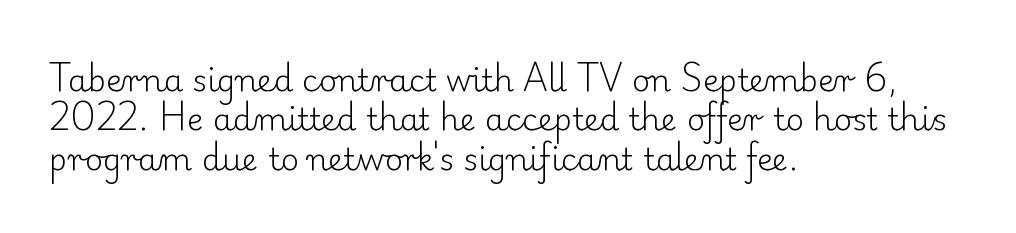
{"italic": "no", "bold": "no", "weight": "light", "width": "normal", "stroke_contrast": "low", "x_height": "small", "monospaced": "no", "underline": "no", "align": "left", "line_spacing": "normal", "line_spacing_ratio": 1.27, "letter_spacing": "normal", "letter_spacing_em": 0.0, "glyph_px": 31}
